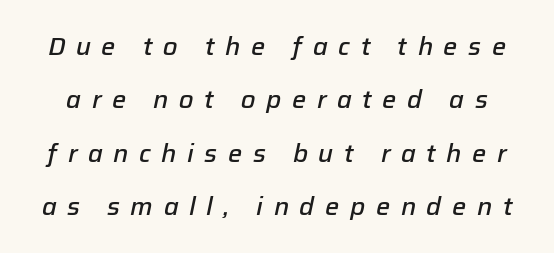
Tracking value appears strongly positive — letters spread wide. The characters look somewhat weighty, a semibold short of true bold. Yep, that's italic — everything's leaning. Is there much room between lines? Yes — plenty of vertical air separates them. No word sits above an underline.
